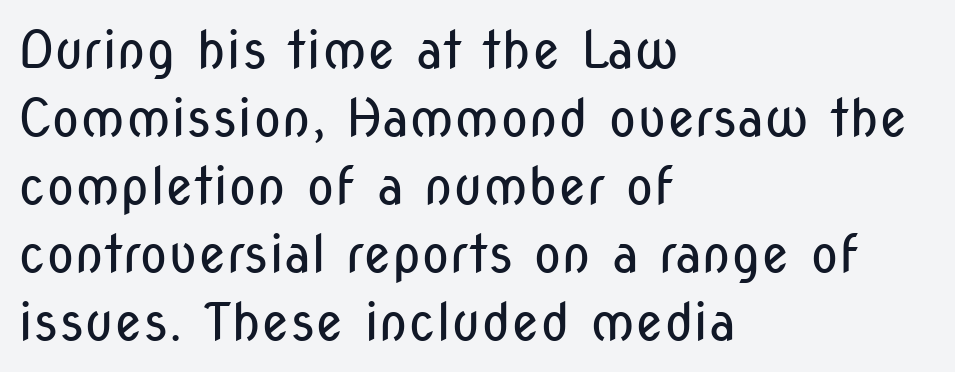
Looks like regular typesetting: each glyph gets only the width it needs. Upright lettering throughout. The setting favours the left margin, as ordinary paragraphs usually do. Inter-character spacing is left at the font's built-in metrics.
